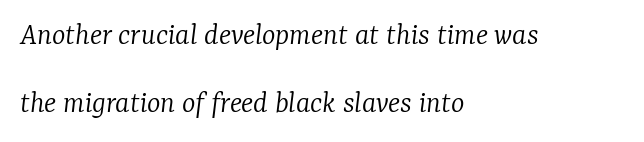
One glance says open: line gaps are wider than usual. Summary of weight: not heavy and not bold. Inter-character spacing is left at the font's built-in metrics. Character widths vary here, with narrow letters taking less room than wide ones. Layout note: lines flush left.
